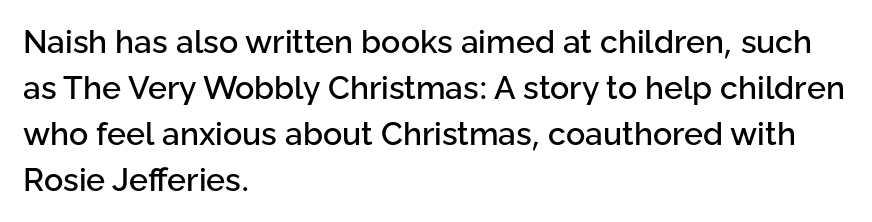
The image shows 32 px sans-serif type, upright; set left-aligned, normal line spacing (1.44x), normal letter spacing, not underlined; low stroke contrast and a medium x-height.
